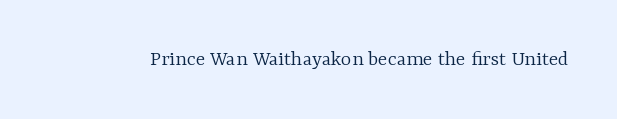
{"italic": "no", "bold": "no", "underline": "no", "letter_spacing": "normal", "letter_spacing_em": 0.0, "glyph_px": 22}
